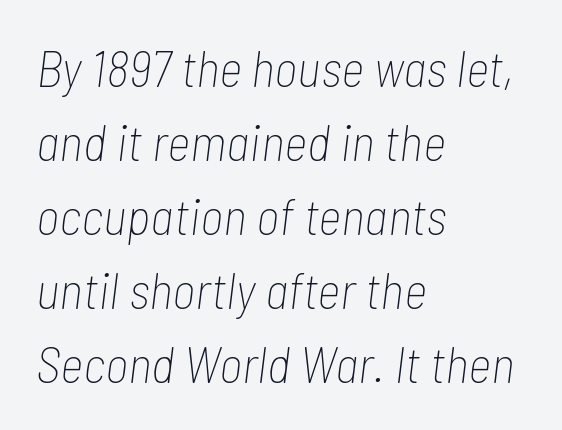
Summary of vertical rhythm: regular, with standard interline spacing. Where is the straight margin? On the left. A typesetter would mark this as italic. Type without underlining. Students, note that the glyphs here touch the page at normal intervals.
